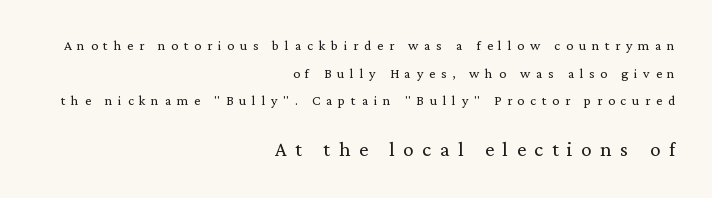
Q: Is the text bold? A: No.
Q: Is the text italic (slanted)? A: No, it is upright.
Q: Is the text underlined? A: No.
Q: How is the paragraph aligned? A: Right-aligned.
Q: Is the spacing between letters normal or unusually wide? A: Unusually wide.
Q: Is the spacing between lines tight, normal or loose? A: Loose.
Q: Which block of text is set in a larger size, the first (top) or the second (bottom)? A: The second (bottom) one.
